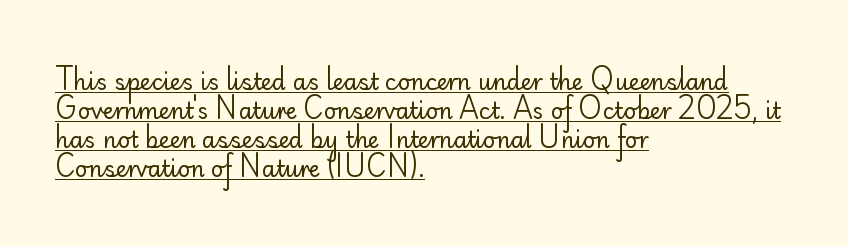
Q: Is the text bold? A: No.
Q: Is the text italic (slanted)? A: No, it is upright.
Q: Is the text underlined? A: Yes.
Q: How is the paragraph aligned? A: Left-aligned.
Q: Is the spacing between letters normal or unusually wide? A: Normal.
Q: Is the spacing between lines tight, normal or loose? A: Normal.
